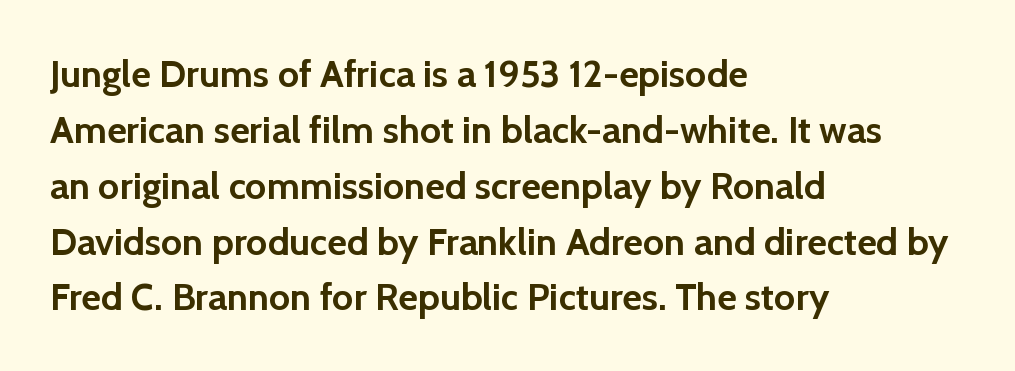
These lines are set flush left with a ragged right edge. The specimen omits any rule beneath the text block's lines. Observe the absence of serifs on each vertical stroke in this sample. The designer left line spacing at the default. Caption: bold face, heavy strokes.
